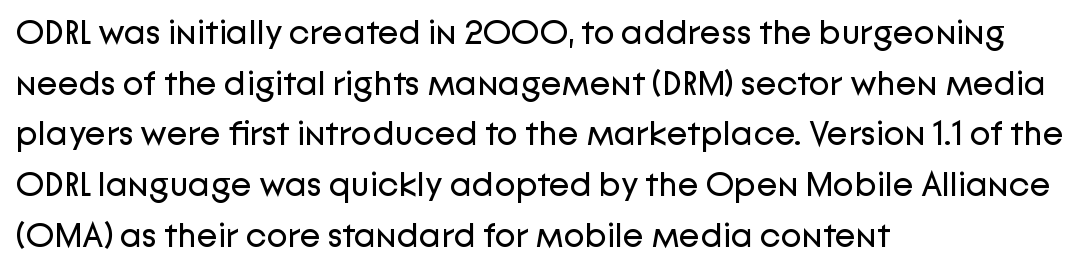
The image shows 35 px regular-weight sans-serif type, upright; set left-aligned, normal line spacing (1.45x), normal letter spacing, not underlined; low stroke contrast and a medium x-height.
